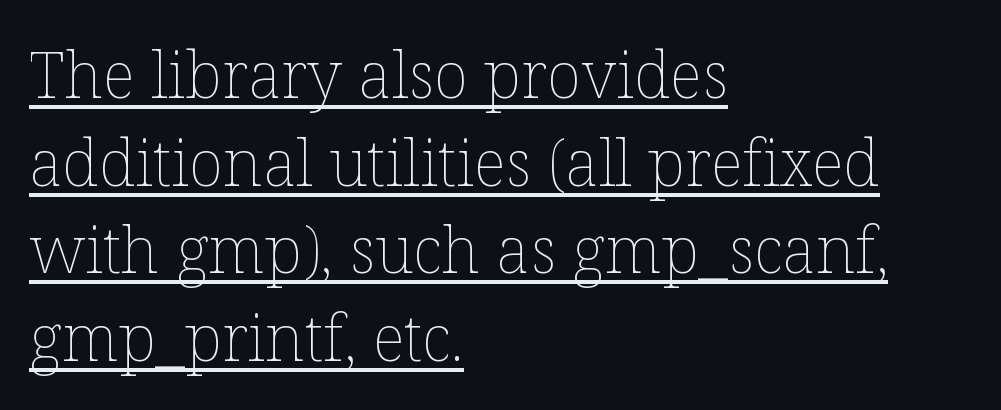
Q: Is the text bold? A: No.
Q: Is the text italic (slanted)? A: No, it is upright.
Q: Is the text underlined? A: Yes.
Q: How is the paragraph aligned? A: Left-aligned.
Q: Is the spacing between letters normal or unusually wide? A: Normal.
Q: Is the spacing between lines tight, normal or loose? A: Normal.
Q: Width (condensed, normal, or wide)? A: Normal.
Q: Stroke contrast? A: Low.
Q: x-height? A: Medium.
Q: Monospaced? A: No.
